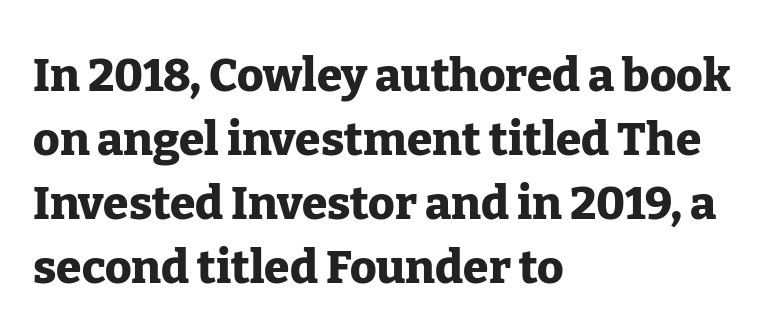
The typeface chosen for these lines features serifs. Looks like regular typesetting: each glyph gets only the width it needs. The rendering uses a bold face; every stroke is thick and dark. Left-aligned paragraph, ragged on the right. The space directly below the letters is spotless. If you measured baseline to baseline, you'd find a middling distance.
